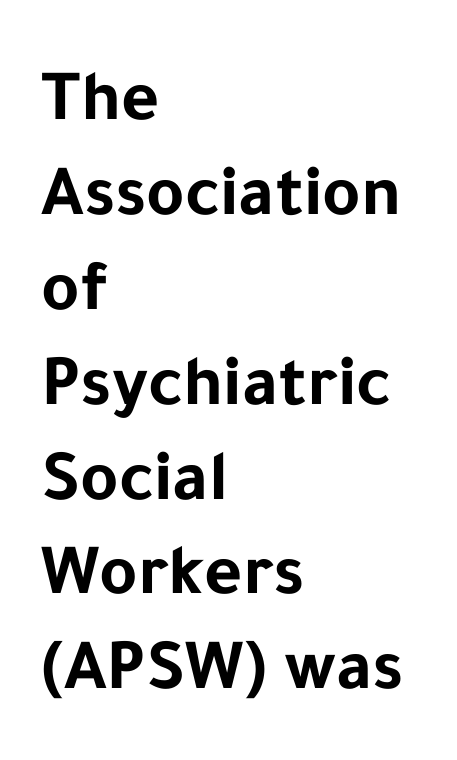
The image shows 73 px bold sans-serif type, upright; set left-aligned, normal line spacing (1.3x), normal letter spacing, not underlined; low stroke contrast and a medium x-height.
